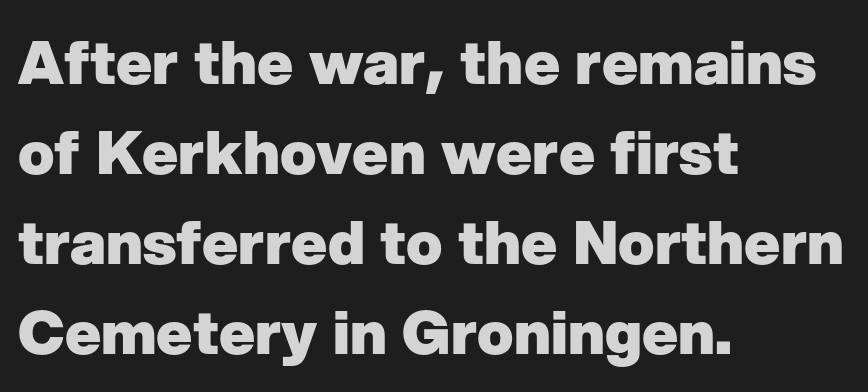
{"serif": "no", "italic": "no", "bold": "yes", "weight": "heavy", "width": "normal", "stroke_contrast": "low", "x_height": "medium", "monospaced": "no", "underline": "no", "align": "left", "line_spacing": "normal", "line_spacing_ratio": 1.5, "letter_spacing": "normal", "letter_spacing_em": 0.0, "glyph_px": 60}
